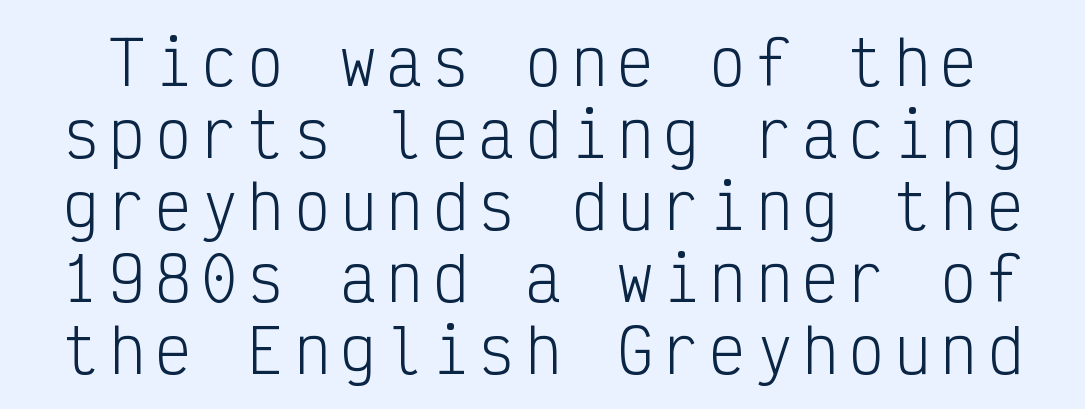
{"serif": "no", "italic": "no", "bold": "no", "weight": "light", "width": "condensed", "stroke_contrast": "low", "x_height": "medium", "monospaced": "yes", "underline": "no", "line_spacing_ratio": 1.2, "glyph_px": 60}
